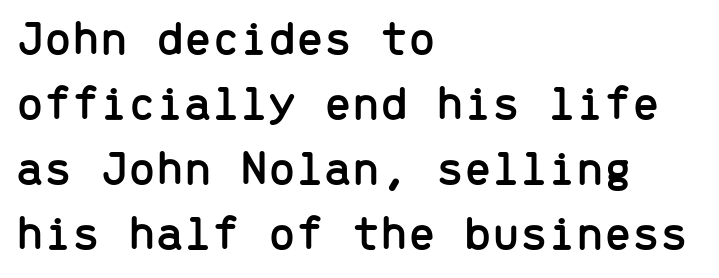
The image shows 50 px sans-serif type, upright, monospaced; set left-aligned, normal line spacing (1.3x), normal letter spacing, not underlined; low stroke contrast and a medium x-height.
